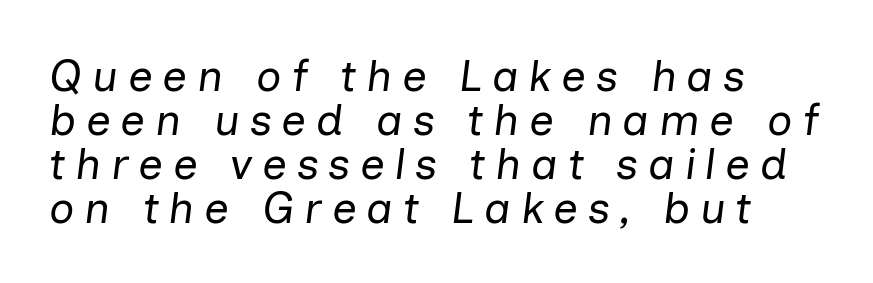
Stroke mass is kept to a normal reading level or below. Would a proofreader flag this as italicized? Yes. Tracking here is generous; glyphs stand well apart from one another. Spacing verdict: proportional, widths tailored to each character. What's the leading like? Squeezed, with rows nearly overlapping. Has an underline been added? It has not.
